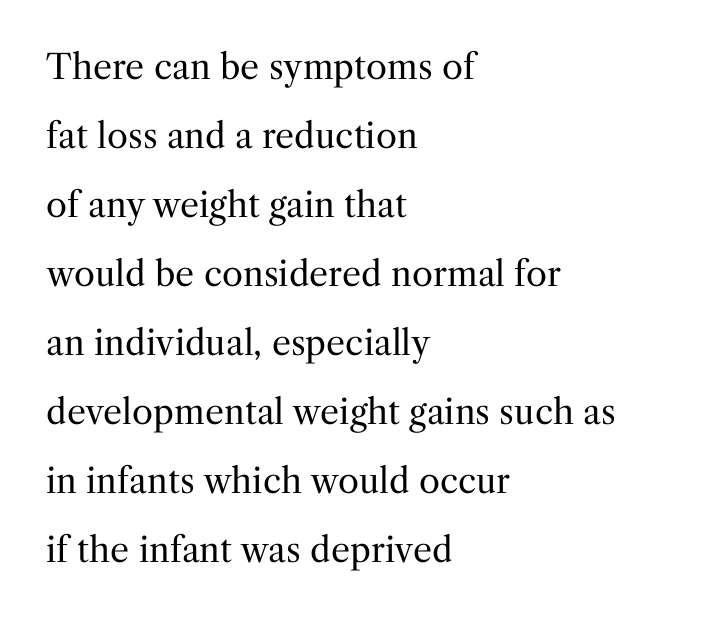
Anything drawn beneath the words? Only blank space. Unlike italic type, these characters show no tilt at all. If you drew a ruler down the left edge, every line would touch it. I'd call this a serif setting — the letters wear small feet. On a weight scale, this lands at 450 or below. The rendering uses natural spacing where letterforms have individual widths.
